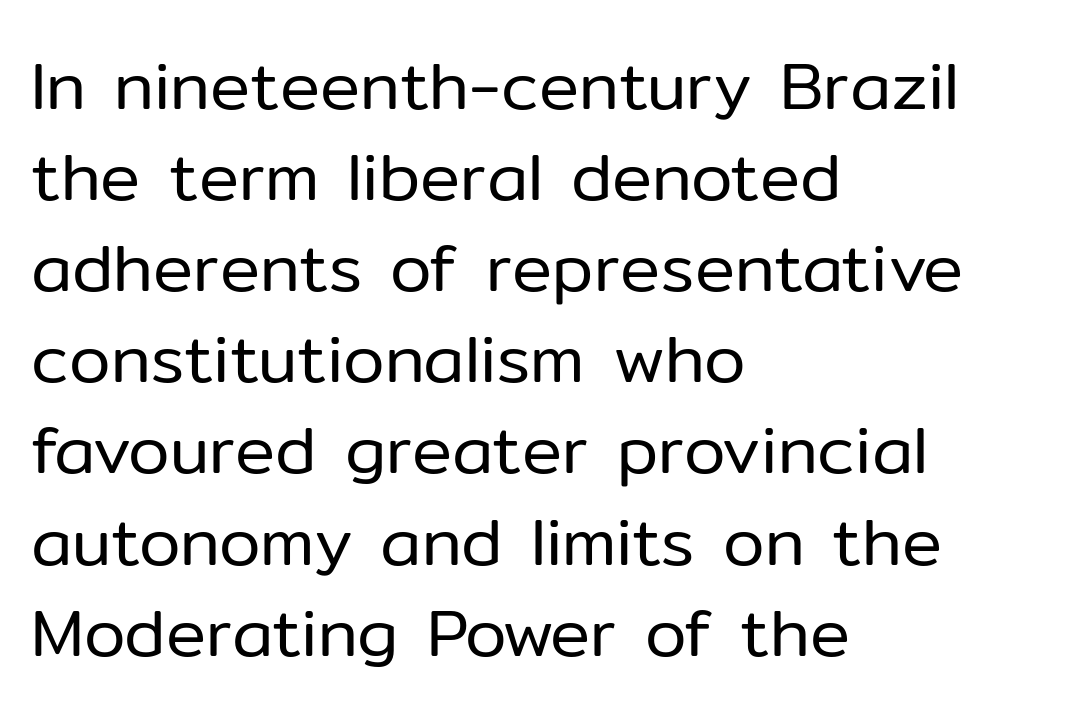
In terms of letterform style, serifs are entirely absent. Summary of vertical rhythm: regular, with standard interline spacing. The setting favours the left margin, as ordinary paragraphs usually do. Looks like regular typesetting: each glyph gets only the width it needs.
